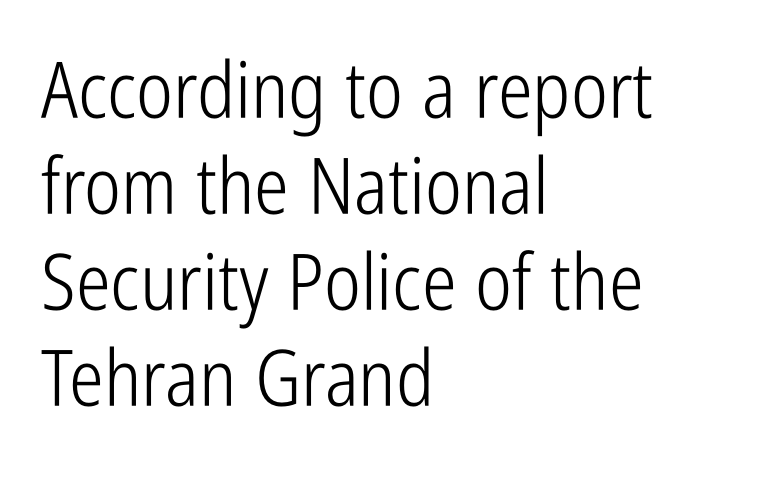
{"serif": "no", "italic": "no", "bold": "no", "weight": "light", "width": "condensed", "stroke_contrast": "low", "x_height": "medium", "monospaced": "no", "underline": "no", "align": "left", "line_spacing_ratio": 1.23, "letter_spacing": "normal", "letter_spacing_em": 0.0, "glyph_px": 78}
